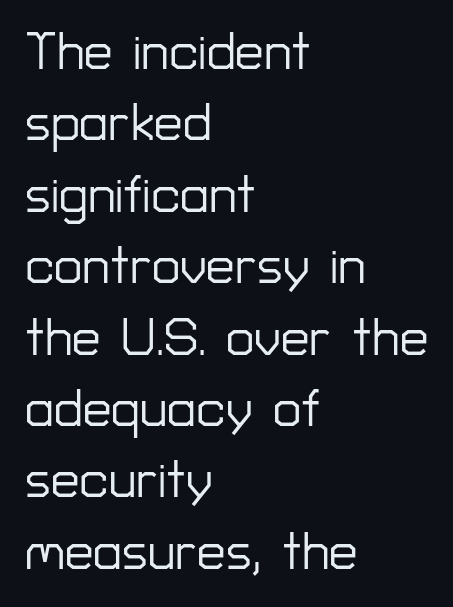
Note the varied advance widths — an 'i' is clearly narrower than an 'm'. Words float on clear page, feet unadorned. Nothing unusual about the tracking: characters are spaced as the font intends. Upright lettering throughout. One glance says typical: line gaps are just what's usual. Typeset ragged right — the left edge is the straight one.
